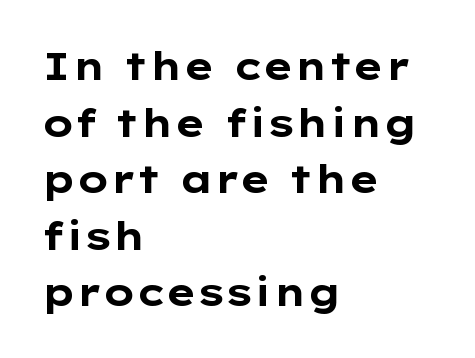
The image shows 39 px bold, wide sans-serif type, upright; set left-aligned, normal line spacing (1.45x), normal letter spacing, not underlined; low stroke contrast and a medium x-height.
